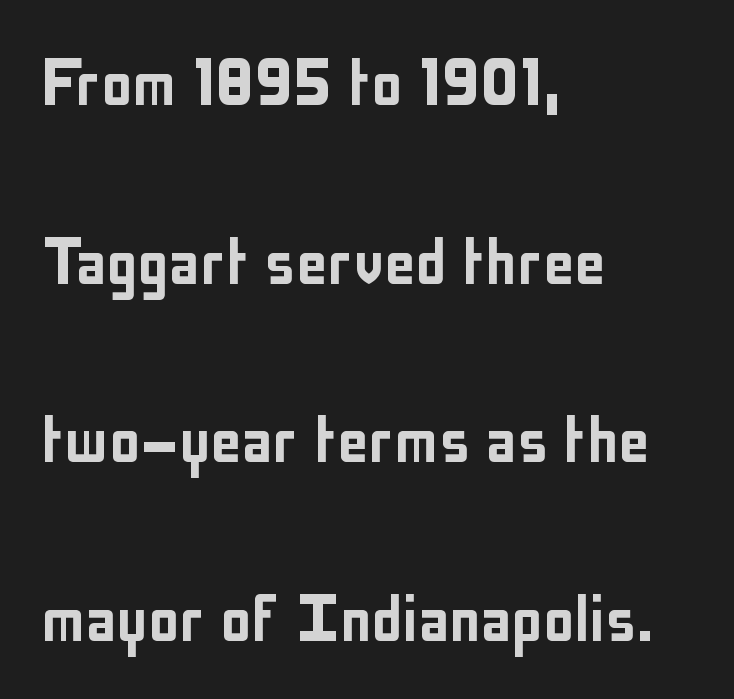
Ordinary non-slanted type is in use. If you measured baseline to baseline, you'd find a long distance. The letters advance in unequal steps, a hallmark of proportional type. In CSS terms this would be text-align: left. Honestly, the letter spacing is just normal — you wouldn't notice it.
